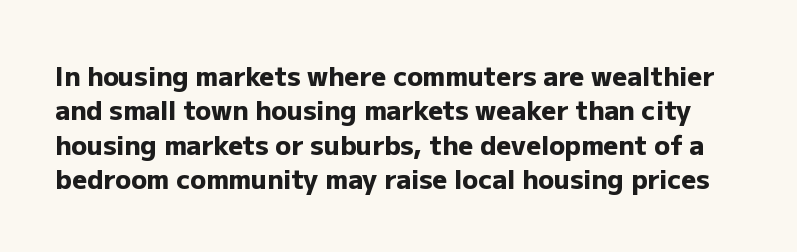
The strokes are fattened all the way to bold. Lines of text with bare space underneath. In terms of posture, this sample is upright. The gaps between neighbouring characters are ordinary and unremarkable.
